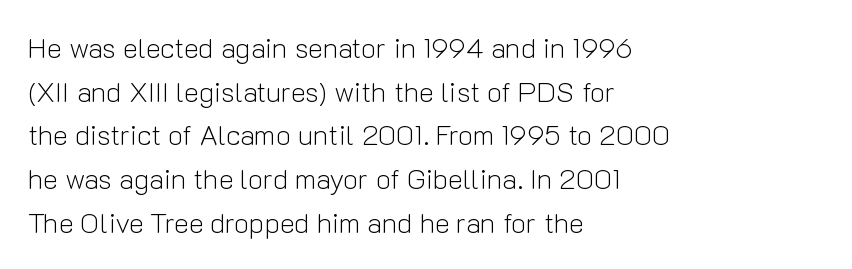
Q: Is the text bold? A: No.
Q: Is the text italic (slanted)? A: No, it is upright.
Q: Is the typeface a serif or a sans-serif typeface? A: Sans-serif.
Q: Is the text underlined? A: No.
Q: How is the paragraph aligned? A: Left-aligned.
Q: Is the spacing between letters normal or unusually wide? A: Normal.
Q: Is the spacing between lines tight, normal or loose? A: Normal.
Q: Width (condensed, normal, or wide)? A: Normal.
Q: Stroke contrast? A: Low.
Q: x-height? A: Medium.
Q: Monospaced? A: No.
